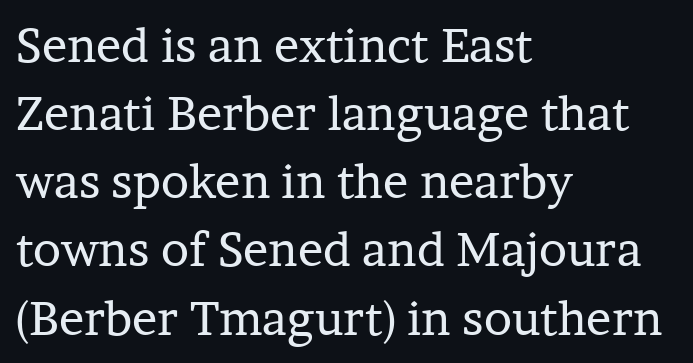
Q: Is the text bold? A: No.
Q: Is the text italic (slanted)? A: No, it is upright.
Q: Is the typeface a serif or a sans-serif typeface? A: Serif.
Q: Is the text underlined? A: No.
Q: How is the paragraph aligned? A: Left-aligned.
Q: Is the spacing between letters normal or unusually wide? A: Normal.
Q: Is the spacing between lines tight, normal or loose? A: Normal.
Q: Width (condensed, normal, or wide)? A: Normal.
Q: Stroke contrast? A: Low.
Q: x-height? A: Medium.
Q: Monospaced? A: No.
